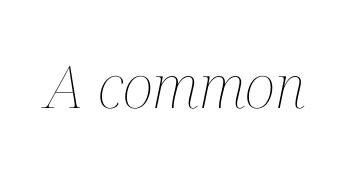
The image shows 59 px thin, condensed type, italic (leaning right); set normal letter spacing, not underlined; medium stroke contrast and a medium x-height.
